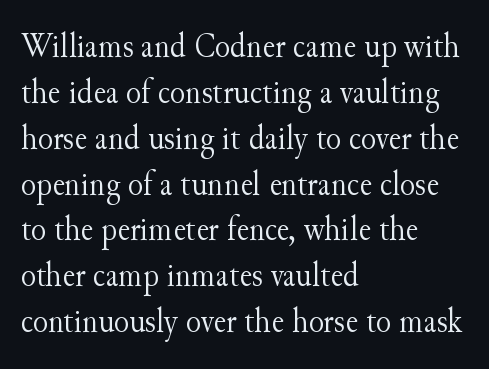
{"serif": "yes", "italic": "no", "bold": "no", "weight": "light", "width": "normal", "stroke_contrast": "medium", "x_height": "small", "monospaced": "no", "underline": "no", "align": "left", "line_spacing": "normal", "line_spacing_ratio": 1.31, "letter_spacing": "normal", "letter_spacing_em": 0.0, "glyph_px": 35}
